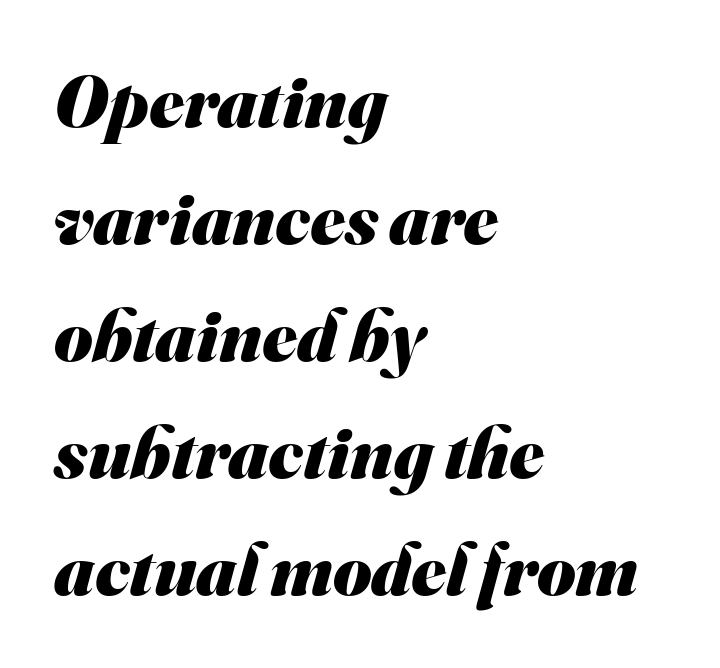
Q: Is the text bold? A: Yes.
Q: Is the typeface a serif or a sans-serif typeface? A: Sans-serif.
Q: Is the text underlined? A: No.
Q: How is the paragraph aligned? A: Left-aligned.
Q: Is the spacing between letters normal or unusually wide? A: Normal.
Q: Is the spacing between lines tight, normal or loose? A: Normal.
Q: Width (condensed, normal, or wide)? A: Normal.
Q: Stroke contrast? A: Medium.
Q: x-height? A: Small.
Q: Monospaced? A: No.
